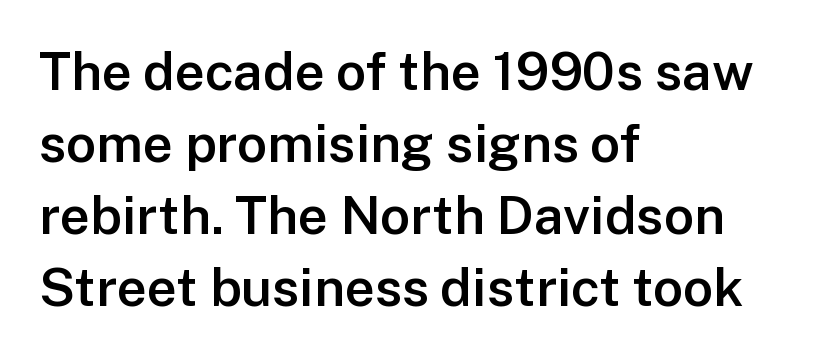
{"serif": "no", "italic": "no", "bold": "semi", "weight": "semibold", "width": "normal", "stroke_contrast": "low", "x_height": "medium", "monospaced": "no", "underline": "no", "align": "left", "line_spacing": "normal", "line_spacing_ratio": 1.36, "letter_spacing": "normal", "letter_spacing_em": 0.0, "glyph_px": 53}
